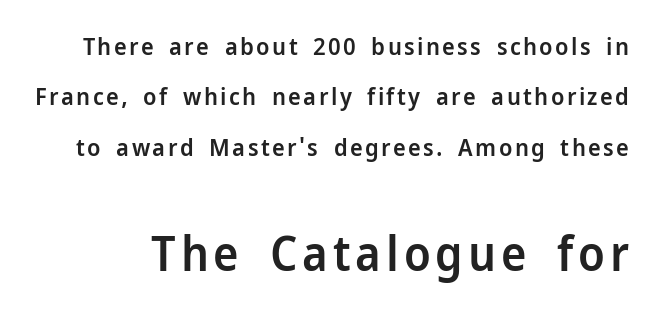
Q: Is the text bold? A: Semi-bold.
Q: Is the text italic (slanted)? A: No, it is upright.
Q: Is the typeface a serif or a sans-serif typeface? A: Sans-serif.
Q: Is the text underlined? A: No.
Q: Is the spacing between lines tight, normal or loose? A: Loose.
Q: Which block of text is set in a larger size, the first (top) or the second (bottom)? A: The second (bottom) one.
Q: Width (condensed, normal, or wide)? A: Normal.
Q: Stroke contrast? A: Low.
Q: x-height? A: Medium.
Q: Monospaced? A: No.
